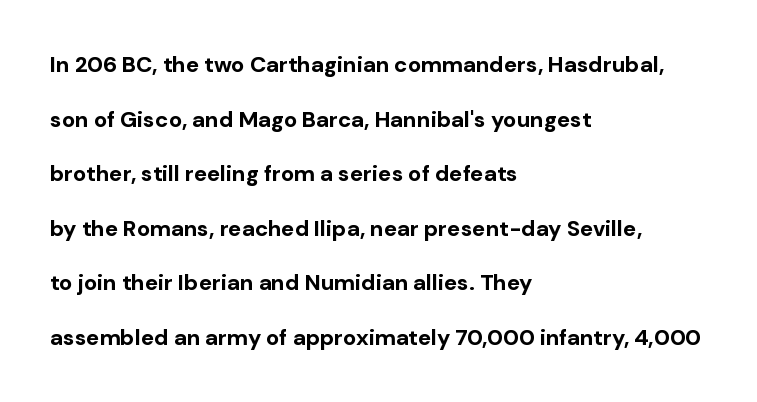
Q: Is the text bold? A: Yes.
Q: Is the text italic (slanted)? A: No, it is upright.
Q: Is the text underlined? A: No.
Q: How is the paragraph aligned? A: Left-aligned.
Q: Is the spacing between letters normal or unusually wide? A: Normal.
Q: Is the spacing between lines tight, normal or loose? A: Loose.
